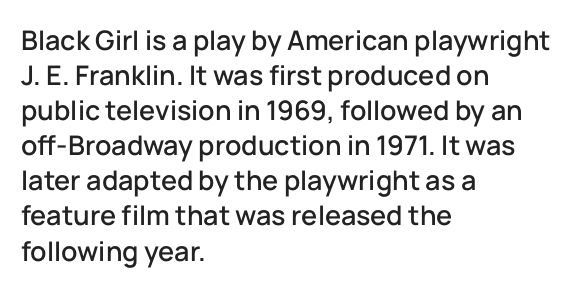
{"italic": "no", "underline": "no", "align": "left", "line_spacing": "normal", "line_spacing_ratio": 1.3, "letter_spacing": "normal", "letter_spacing_em": 0.0, "glyph_px": 27}
